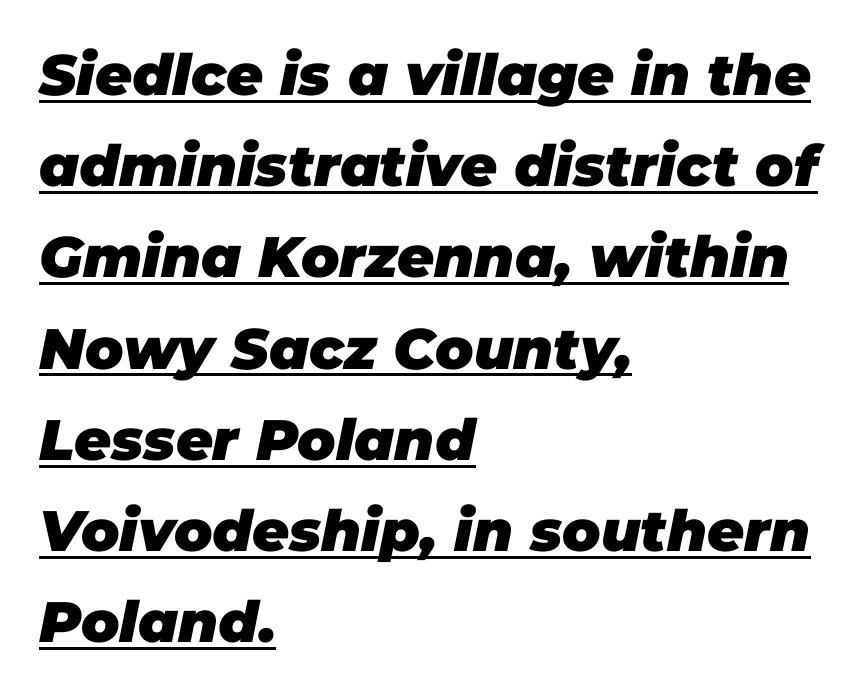
You can see a thin bar hugging the bottom of the glyphs. Every character sits at an angle, as italics do. Compared with a centered layout, this one pins lines to the left instead. Default kerning and tracking; the words read as compact shapes. Thick stems and heavy bowls — unmistakably bold. What's the leading like? Ordinary, nothing unusual.
